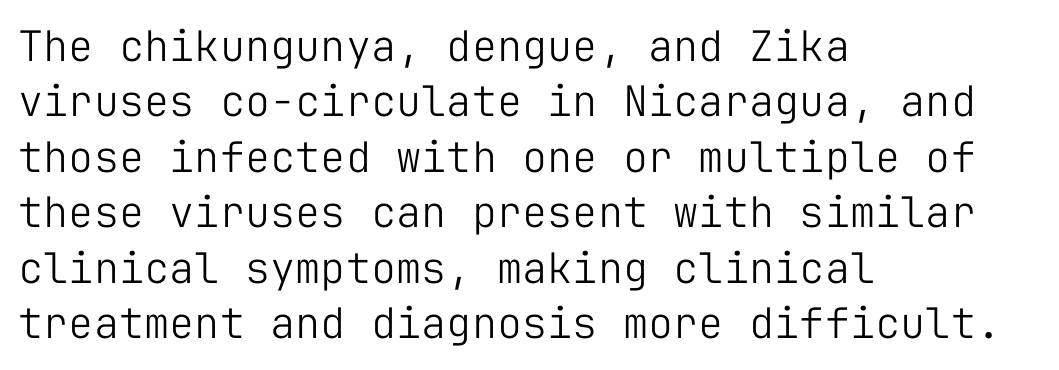
Q: Is the text bold? A: No.
Q: Is the text italic (slanted)? A: No, it is upright.
Q: Is the typeface a serif or a sans-serif typeface? A: Sans-serif.
Q: Is the text underlined? A: No.
Q: How is the paragraph aligned? A: Left-aligned.
Q: Is the spacing between letters normal or unusually wide? A: Normal.
Q: Is the spacing between lines tight, normal or loose? A: Normal.
Q: Width (condensed, normal, or wide)? A: Normal.
Q: Stroke contrast? A: Low.
Q: x-height? A: Medium.
Q: Monospaced? A: Yes.
